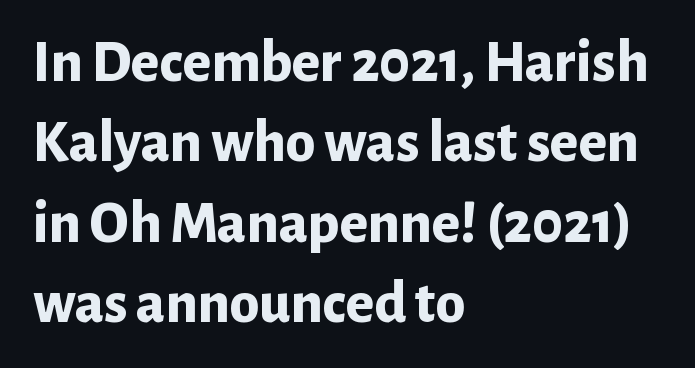
The image shows 60 px bold sans-serif type, upright; set left-aligned, normal line spacing (1.34x), normal letter spacing, not underlined; low stroke contrast and a medium x-height.
